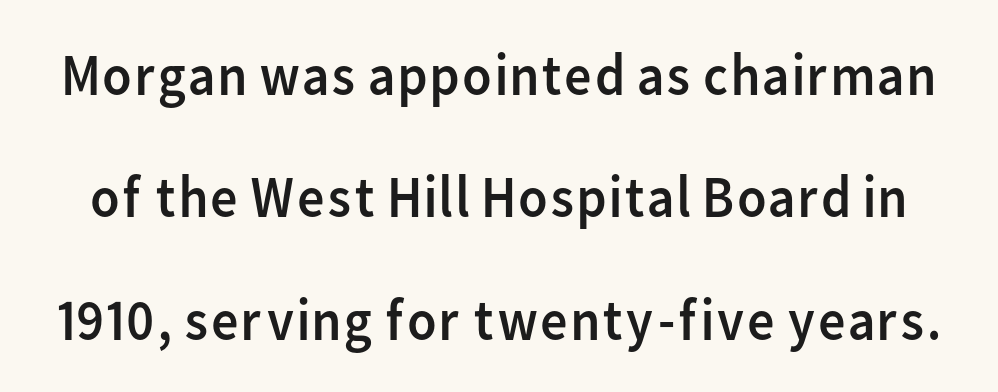
Letter spacing: default. Posture: straight, roman, zero tilt. Underlining? Definitely not there. Vertical spacing — loose.
